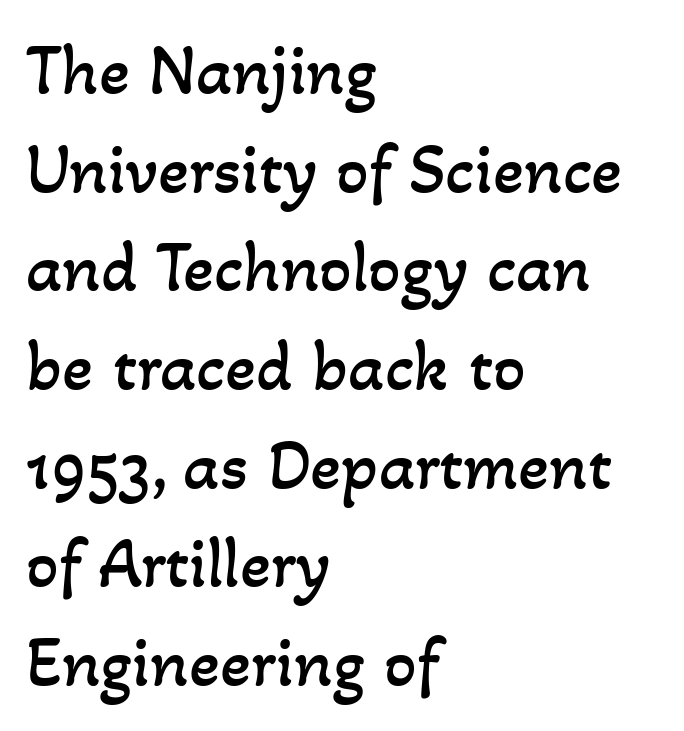
Looks like regular typesetting: each glyph gets only the width it needs. The ragged edge is on the right, which tells us the setting is flush left. Heft: none added — not bold. Rows of type keep a routine distance in the vertical direction. Underlining? Definitely not there. The letterforms sit shoulder to shoulder at normal distance.
